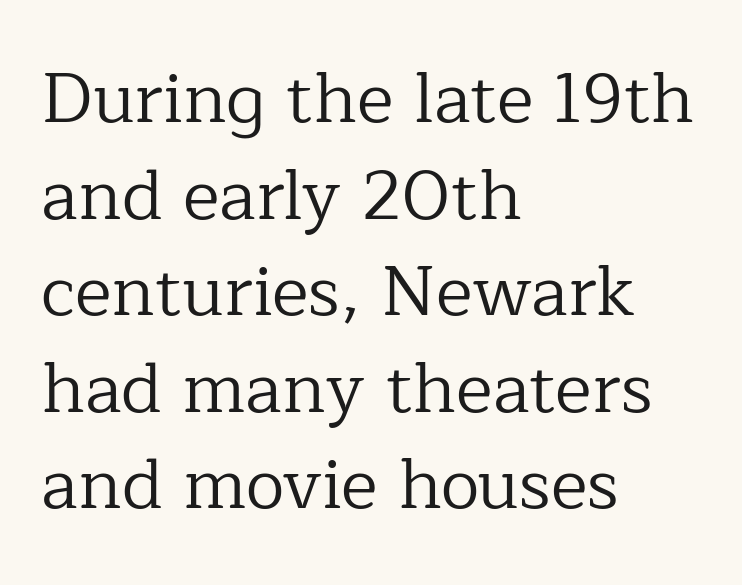
The image shows 70 px regular-weight serif type, upright; set left-aligned, normal line spacing (1.38x), normal letter spacing, not underlined; low stroke contrast and a medium x-height.
